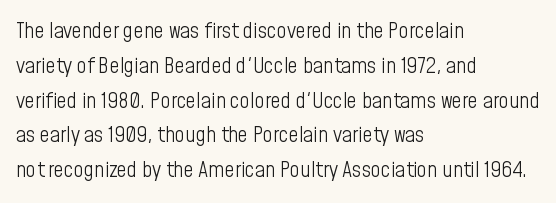
All the whitespace from short lines collects on the right. No extra tracking has been applied to these lines. Characters remain perfectly vertical along every line. The space beneath each line is pristine and unruled. Vertical stems look standard width or narrower in stroke.
